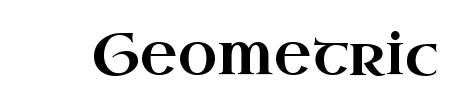
The image shows 58 px wide serif type, upright; set normal letter spacing, not underlined; high stroke contrast and a small x-height.
